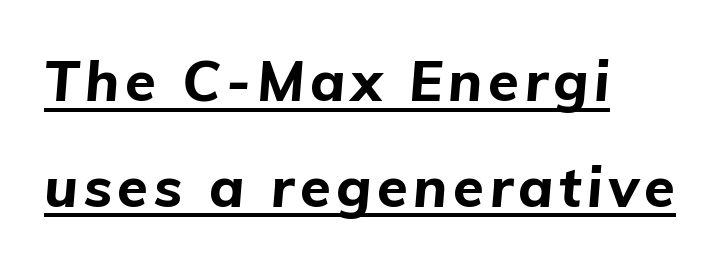
Q: Is the text bold? A: Yes.
Q: Is the text italic (slanted)? A: Yes, it leans right by about 5 degrees.
Q: Is the text underlined? A: Yes.
Q: How is the paragraph aligned? A: Left-aligned.
Q: Width (condensed, normal, or wide)? A: Normal.
Q: Stroke contrast? A: Low.
Q: x-height? A: Medium.
Q: Monospaced? A: No.
